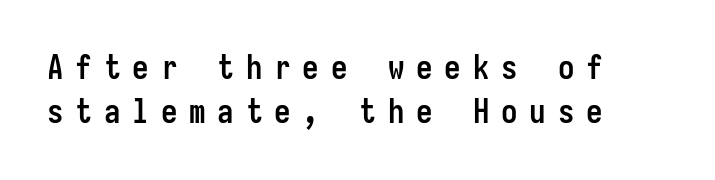
Underline: absent. In terms of letterform style, serifs are entirely absent. The tracking jumps out immediately: characters are airy and widely separated. Set as a true bold cut, around the 700 mark. These lines stack with their left ends in a neat column.
